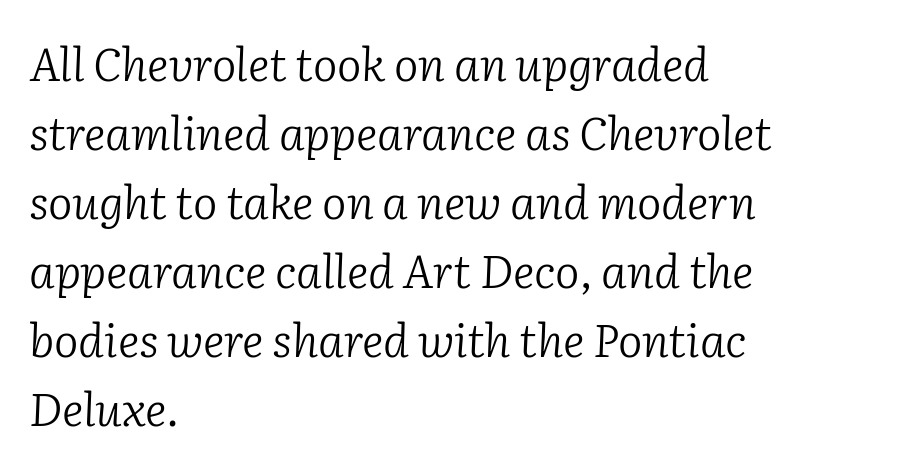
The image shows 46 px light serif type, italic (leaning right); set left-aligned, normal line spacing (1.5x), normal letter spacing, not underlined; low stroke contrast and a medium x-height.
